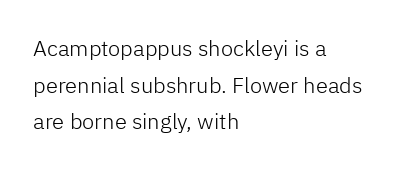
On a weight scale, this lands at 450 or below. Every row of glyphs begins at an identical x-position on the left. A typesetter would call this zero additional tracking. The specimen reads as upright at a glance. If you measured baseline to baseline, you'd find a middling distance. Lines of text with bare space underneath.
